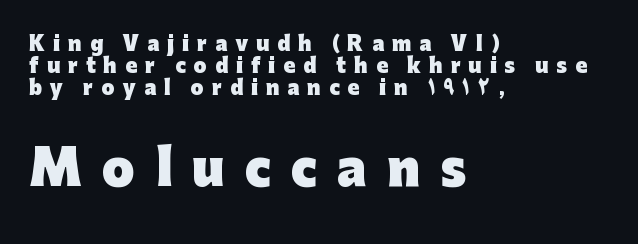
{"serif": "no", "italic": "no", "bold": "yes", "weight": "heavy", "width": "normal", "stroke_contrast": "low", "x_height": "medium", "monospaced": "no", "underline": "no", "align": "left", "line_spacing_ratio": 1.17, "letter_spacing": "wide", "letter_spacing_em": 0.43, "larger_block": "second", "size_ratio": 2.47, "glyph_px": 47}
